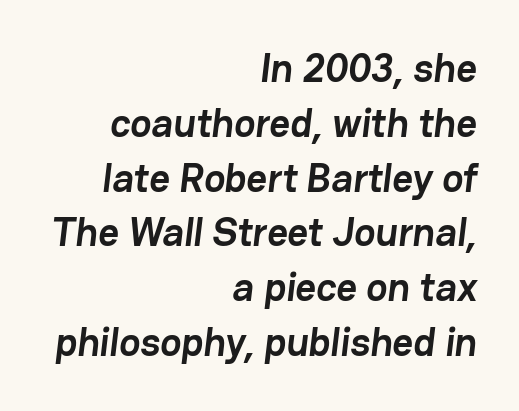
Q: Is the text bold? A: Yes.
Q: Is the typeface a serif or a sans-serif typeface? A: Sans-serif.
Q: Is the text underlined? A: No.
Q: How is the paragraph aligned? A: Right-aligned.
Q: Is the spacing between letters normal or unusually wide? A: Normal.
Q: Is the spacing between lines tight, normal or loose? A: Normal.
Q: Width (condensed, normal, or wide)? A: Normal.
Q: Stroke contrast? A: Low.
Q: x-height? A: Medium.
Q: Monospaced? A: No.
